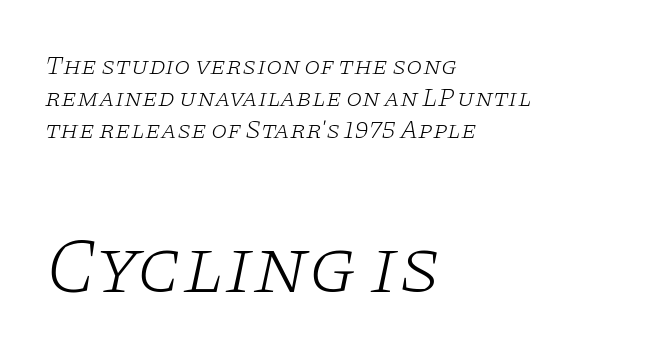
The image shows 79 px light, wide serif type, italic (leaning right); set left-aligned, line spacing 1.23x, normal letter spacing, not underlined; the second (bottom) block is 3.04x larger; low stroke contrast and a large x-height.
